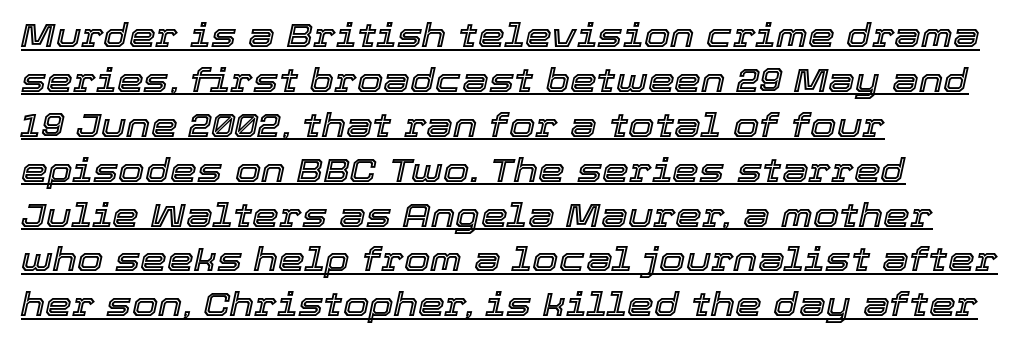
The image shows 34 px text type, italic (leaning right); set left-aligned, normal line spacing (1.32x), normal letter spacing, underlined; a medium x-height.
